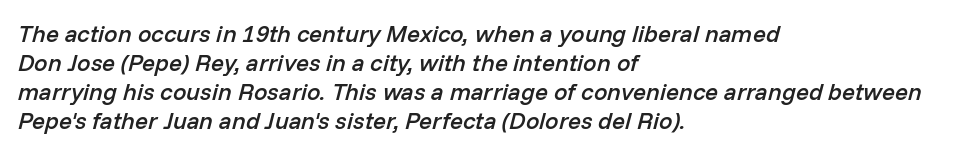
The image shows 24 px text type, italic (leaning right); set left-aligned, line spacing 1.21x, normal letter spacing, not underlined.
